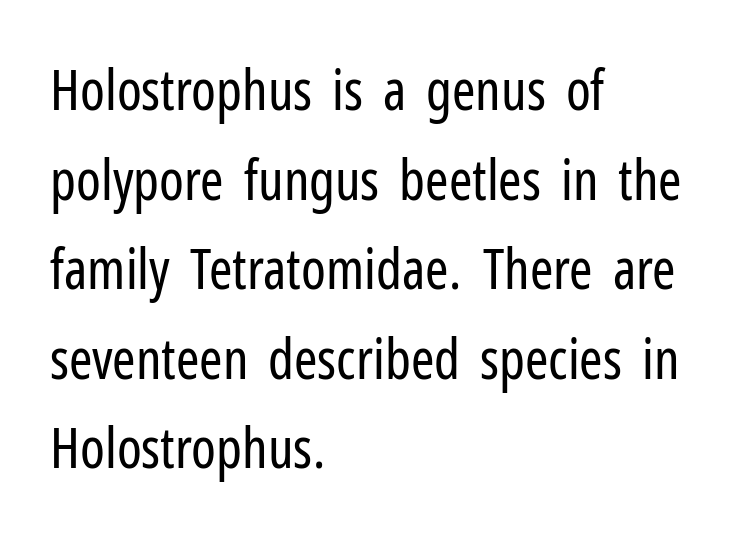
The image shows 56 px regular-weight, condensed sans-serif type, upright; set left-aligned, normal line spacing (1.6x), normal letter spacing, not underlined; low stroke contrast and a medium x-height.
